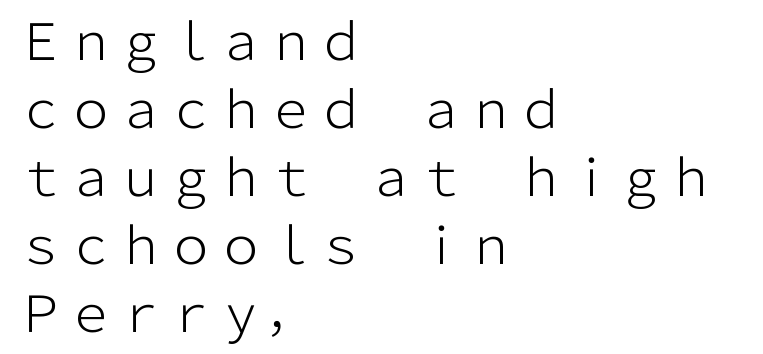
Q: Is the text bold? A: No.
Q: Is the text italic (slanted)? A: No, it is upright.
Q: Is the typeface a serif or a sans-serif typeface? A: Sans-serif.
Q: Is the text underlined? A: No.
Q: How is the paragraph aligned? A: Left-aligned.
Q: Is the spacing between letters normal or unusually wide? A: Normal.
Q: Is the spacing between lines tight, normal or loose? A: Normal.
Q: Width (condensed, normal, or wide)? A: Normal.
Q: Stroke contrast? A: Low.
Q: x-height? A: Medium.
Q: Monospaced? A: No.
